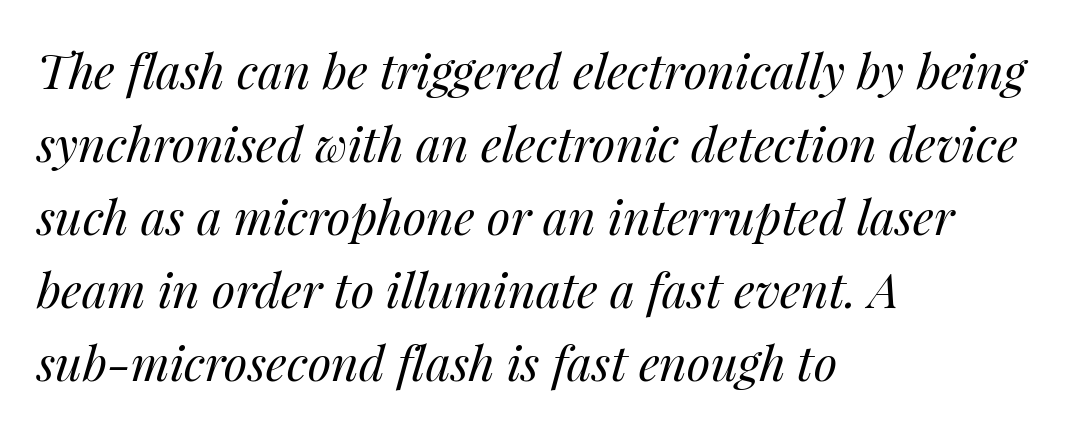
Where is the straight margin? On the left. Descender tails drop into unmarked territory. This reads as an unemphasized weight, regular at the heaviest. Compared with typical paragraphs, the rows here are spaced about the same.
